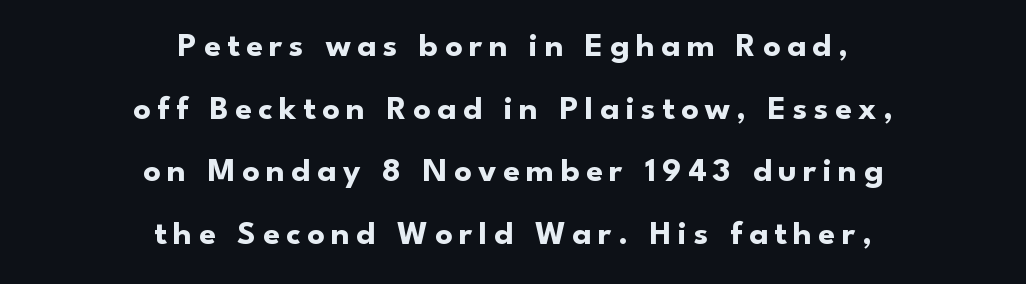
You'd pick this weight for a headline — it's a proper bold. Italic? Not at all — the glyphs are vertical. A clean baseline with only descenders dipping below it. Horizontal alignment here is central, giving a formal, balanced look. Classification — sans serif.
